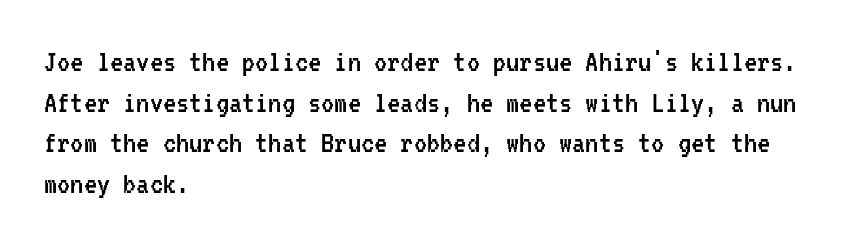
{"serif": "no", "italic": "no", "bold": "no", "weight": "regular", "width": "condensed", "stroke_contrast": "low", "x_height": "medium", "monospaced": "yes", "underline": "no", "align": "left", "line_spacing_ratio": 1.23, "letter_spacing": "normal", "letter_spacing_em": 0.0, "glyph_px": 33}
